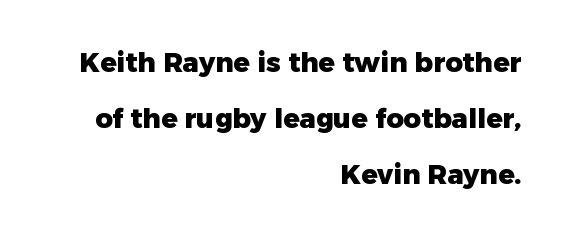
Q: Is the text bold? A: Yes.
Q: Is the text italic (slanted)? A: No, it is upright.
Q: Is the text underlined? A: No.
Q: How is the paragraph aligned? A: Right-aligned.
Q: Is the spacing between letters normal or unusually wide? A: Normal.
Q: Is the spacing between lines tight, normal or loose? A: Loose.
